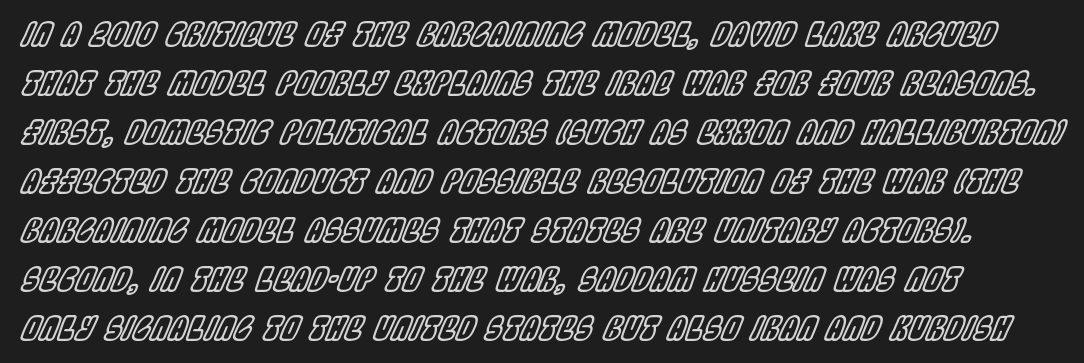
{"italic": "yes", "lean": "right", "slant_degrees": 22, "width": "condensed", "x_height": "large", "monospaced": "no", "underline": "no", "align": "left", "line_spacing": "normal", "line_spacing_ratio": 1.53, "letter_spacing": "normal", "letter_spacing_em": 0.0, "glyph_px": 32}
